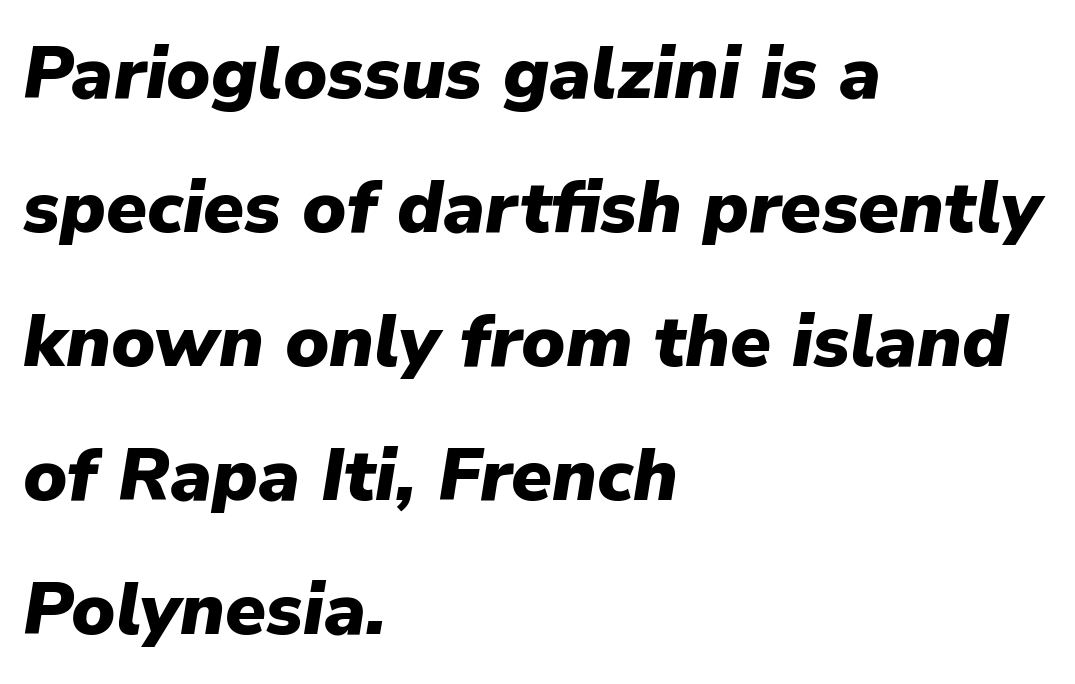
{"italic": "yes", "lean": "right", "slant_degrees": 9, "bold": "yes", "weight": "heavy", "width": "normal", "stroke_contrast": "low", "x_height": "medium", "monospaced": "no", "underline": "no", "align": "left", "line_spacing_ratio": 1.81, "letter_spacing": "normal", "letter_spacing_em": 0.0, "glyph_px": 74}
